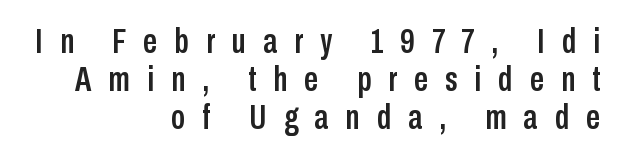
{"serif": "no", "italic": "no", "width": "condensed", "stroke_contrast": "low", "x_height": "medium", "monospaced": "no", "underline": "no", "align": "right", "line_spacing": "tight", "line_spacing_ratio": 1.09, "letter_spacing": "wide", "letter_spacing_em": 0.49, "glyph_px": 35}
